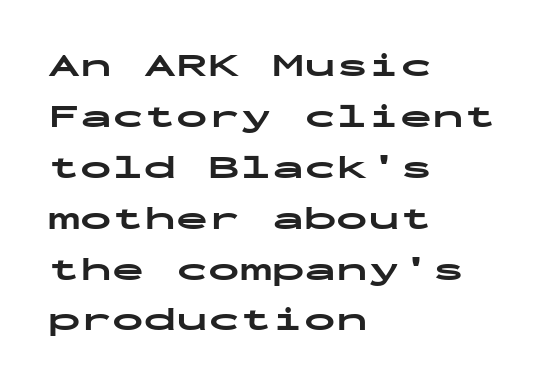
The image shows 32 px bold, wide sans-serif type, upright, monospaced; set left-aligned, normal line spacing (1.59x), normal letter spacing, not underlined; low stroke contrast and a medium x-height.
